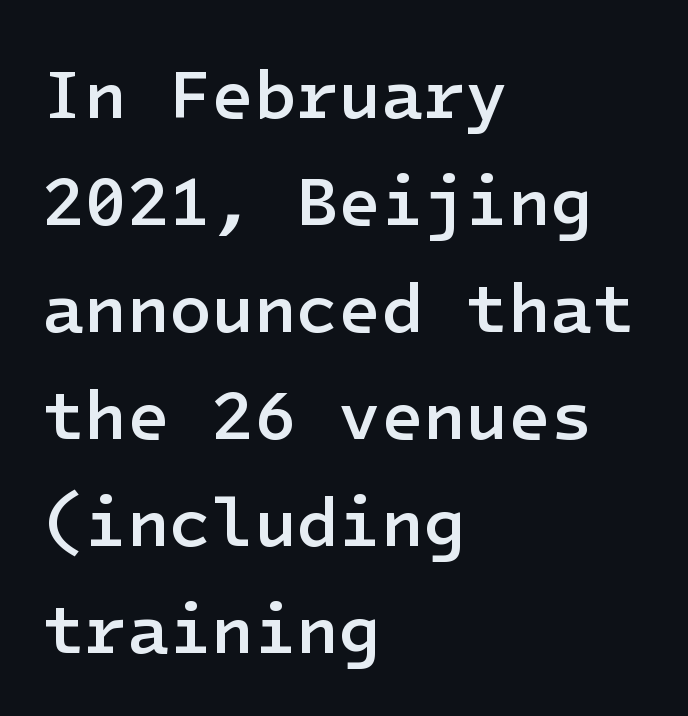
{"serif": "no", "italic": "no", "bold": "semi", "weight": "semibold", "width": "normal", "stroke_contrast": "low", "x_height": "medium", "underline": "no", "align": "left", "line_spacing": "normal", "line_spacing_ratio": 1.55, "letter_spacing": "normal", "letter_spacing_em": 0.0, "glyph_px": 69}
